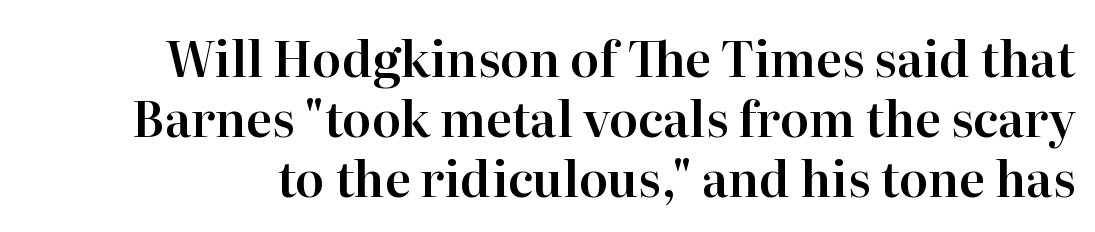
{"serif": "yes", "italic": "no", "width": "normal", "stroke_contrast": "high", "x_height": "medium", "monospaced": "no", "underline": "no", "line_spacing": "normal", "line_spacing_ratio": 1.25, "letter_spacing": "normal", "letter_spacing_em": 0.0, "glyph_px": 48}
